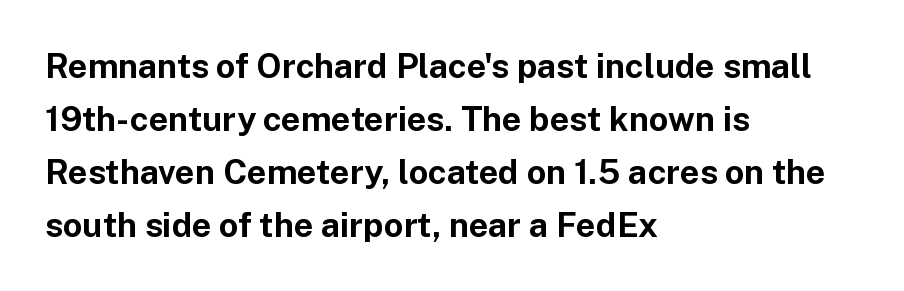
The image shows 34 px bold sans-serif type, upright; set left-aligned, normal line spacing (1.56x), normal letter spacing, not underlined; low stroke contrast and a medium x-height.
